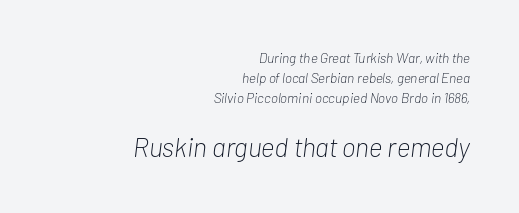
{"italic": "yes", "lean": "right", "slant_degrees": 7, "bold": "no", "underline": "no", "align": "right", "line_spacing": "normal", "line_spacing_ratio": 1.42, "letter_spacing": "normal", "letter_spacing_em": 0.0, "larger_block": "second", "size_ratio": 1.93, "glyph_px": 27}
